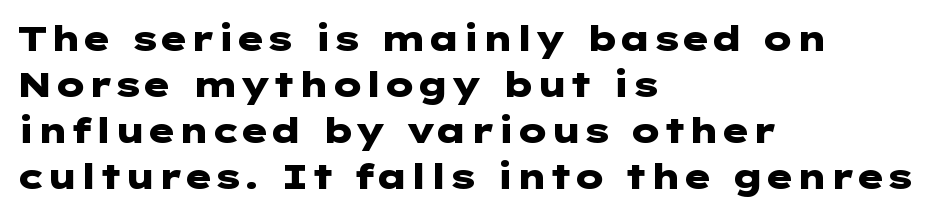
In terms of posture, this sample is upright. The rendering shows plain stroke endings on the letterforms — a sans-serif design. The strip under each line holds only bare page. Observe the ordinary spacing: letters are neighbours, not strangers. Caption: multi-line text, flush left, ragged right.
